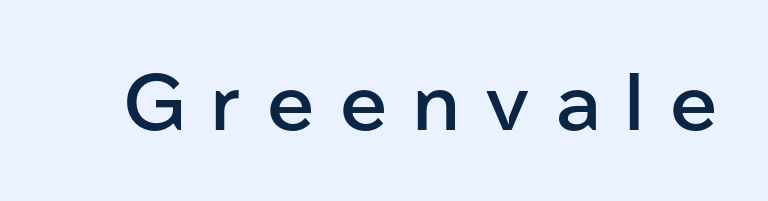
The image shows 78 px semibold sans-serif type, upright; set unusually wide letter spacing (+0.33 em), not underlined; low stroke contrast and a medium x-height.
